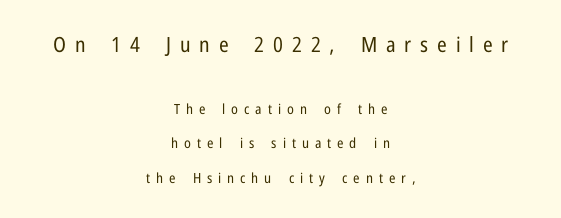
Q: Is the text bold? A: No.
Q: Is the text italic (slanted)? A: No, it is upright.
Q: Is the text underlined? A: No.
Q: How is the paragraph aligned? A: Centered.
Q: Is the spacing between letters normal or unusually wide? A: Unusually wide.
Q: Is the spacing between lines tight, normal or loose? A: Loose.
Q: Which block of text is set in a larger size, the first (top) or the second (bottom)? A: The first (top) one.
